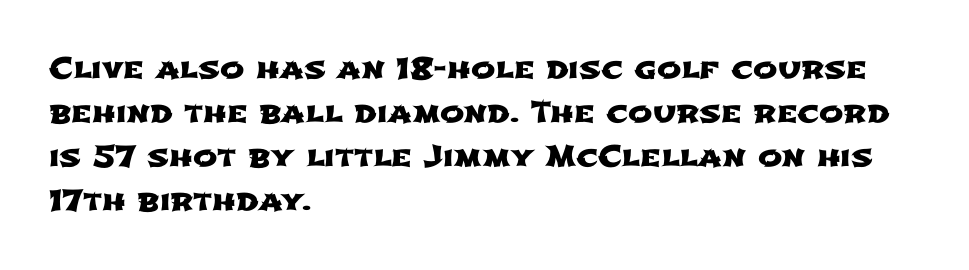
The image shows 29 px wide sans-serif type; set left-aligned, normal line spacing (1.52x), normal letter spacing, not underlined; low stroke contrast and a medium x-height.
